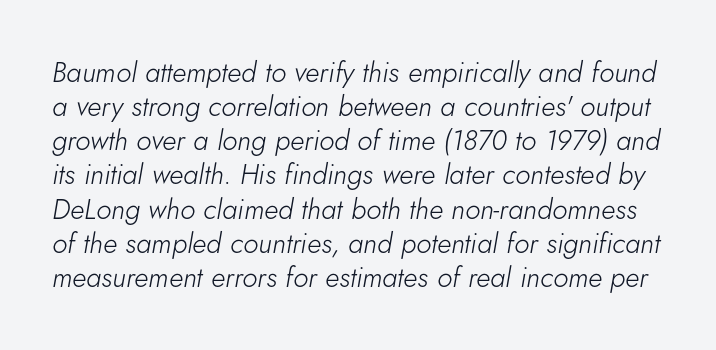
The image shows 28 px light type, italic (leaning right); set line spacing 1.22x, normal letter spacing, not underlined; low stroke contrast and a small x-height.
